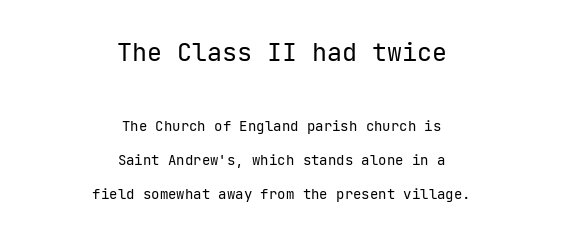
The image shows 25 px text type, upright; set centered, loose line spacing (2.44x), normal letter spacing, not underlined; the first (top) block is 1.79x larger.
